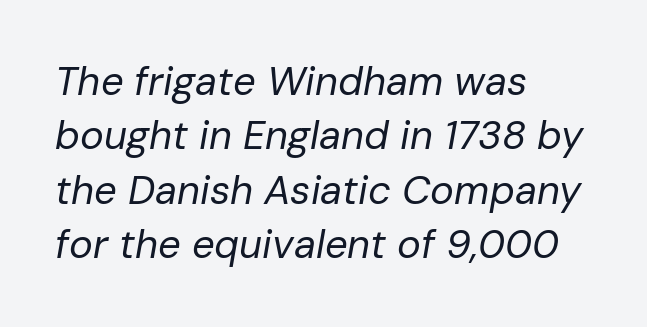
Q: Is the text bold? A: No.
Q: Is the text italic (slanted)? A: Yes, it leans right by about 10 degrees.
Q: Is the text underlined? A: No.
Q: How is the paragraph aligned? A: Left-aligned.
Q: Is the spacing between letters normal or unusually wide? A: Normal.
Q: Is the spacing between lines tight, normal or loose? A: Normal.
Q: Width (condensed, normal, or wide)? A: Normal.
Q: Stroke contrast? A: Low.
Q: x-height? A: Medium.
Q: Monospaced? A: No.
